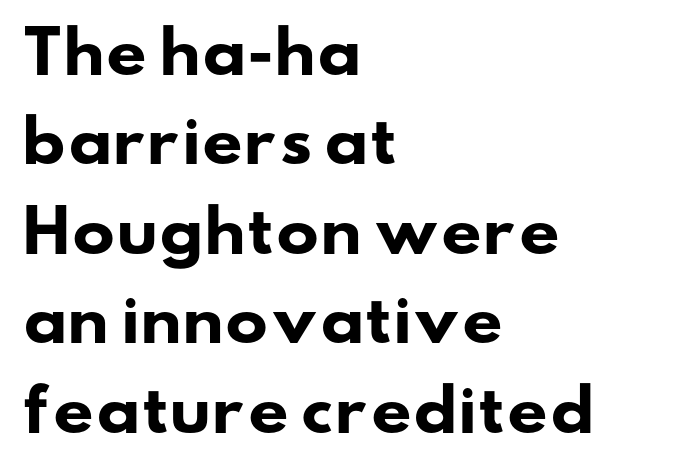
The image shows 57 px heavy, wide sans-serif type; set left-aligned, normal line spacing (1.57x), normal letter spacing, not underlined; low stroke contrast and a small x-height.
